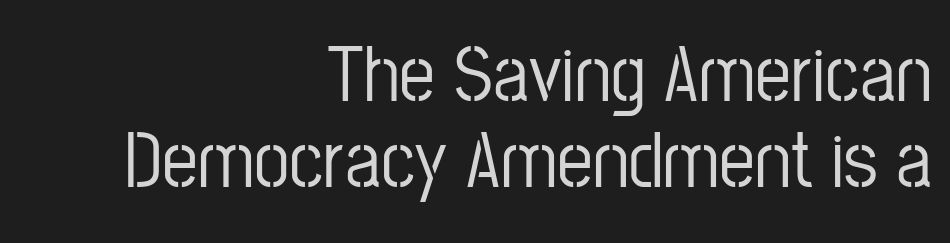
Q: Is the text italic (slanted)? A: No, it is upright.
Q: Is the typeface a serif or a sans-serif typeface? A: Sans-serif.
Q: Is the text underlined? A: No.
Q: How is the paragraph aligned? A: Right-aligned.
Q: Is the spacing between letters normal or unusually wide? A: Normal.
Q: Is the spacing between lines tight, normal or loose? A: Tight.
Q: Width (condensed, normal, or wide)? A: Condensed.
Q: Stroke contrast? A: Low.
Q: x-height? A: Medium.
Q: Monospaced? A: No.
